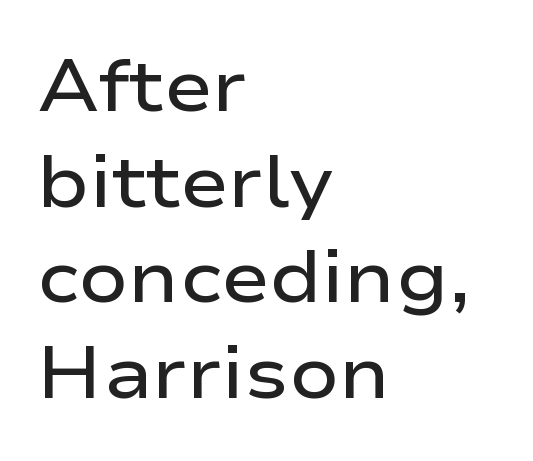
The image shows 73 px semibold, wide sans-serif type, upright; set left-aligned, normal line spacing (1.31x), normal letter spacing, not underlined; low stroke contrast and a medium x-height.
